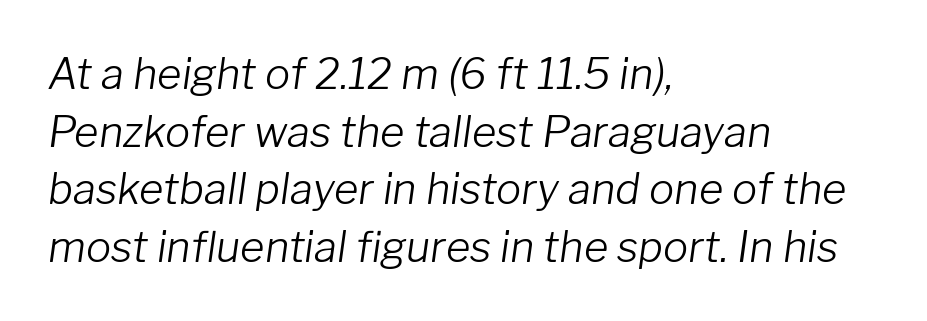
Q: Is the text bold? A: No.
Q: Is the text italic (slanted)? A: Yes, it leans right by about 8 degrees.
Q: Is the text underlined? A: No.
Q: How is the paragraph aligned? A: Left-aligned.
Q: Is the spacing between letters normal or unusually wide? A: Normal.
Q: Is the spacing between lines tight, normal or loose? A: Normal.
Q: Width (condensed, normal, or wide)? A: Normal.
Q: Stroke contrast? A: Low.
Q: x-height? A: Medium.
Q: Monospaced? A: No.
